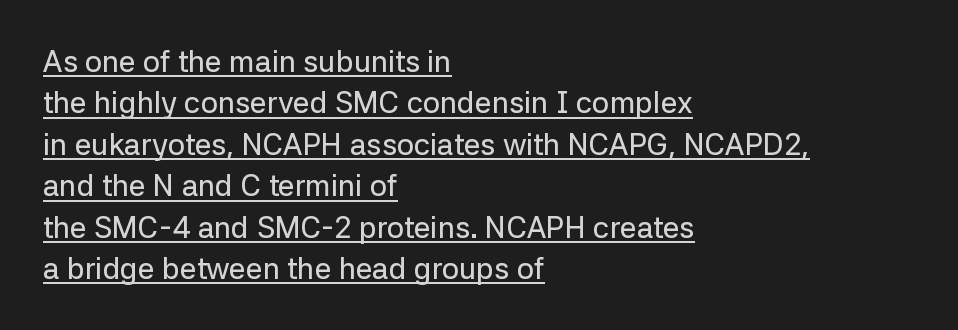
The image shows 30 px sans-serif type, upright; set left-aligned, normal line spacing (1.38x), normal letter spacing, underlined; low stroke contrast and a medium x-height.
